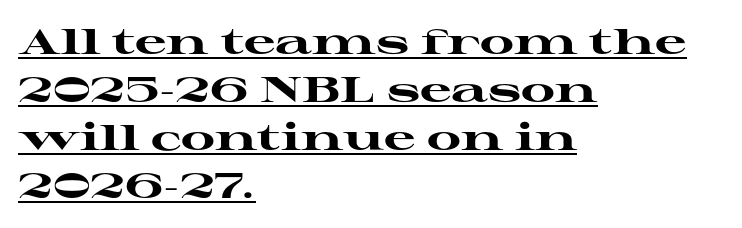
Q: Is the text bold? A: Yes.
Q: Is the text italic (slanted)? A: No, it is upright.
Q: Is the typeface a serif or a sans-serif typeface? A: Serif.
Q: Is the text underlined? A: Yes.
Q: How is the paragraph aligned? A: Left-aligned.
Q: Is the spacing between letters normal or unusually wide? A: Normal.
Q: Is the spacing between lines tight, normal or loose? A: Normal.
Q: Width (condensed, normal, or wide)? A: Wide.
Q: Stroke contrast? A: High.
Q: x-height? A: Medium.
Q: Monospaced? A: No.
